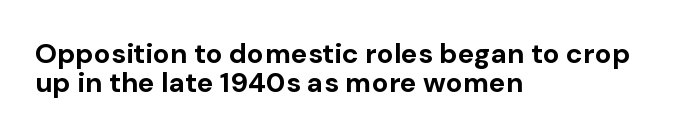
The image shows 28 px bold sans-serif type, upright; set left-aligned, tight line spacing (1.05x), normal letter spacing, not underlined; low stroke contrast and a medium x-height.
